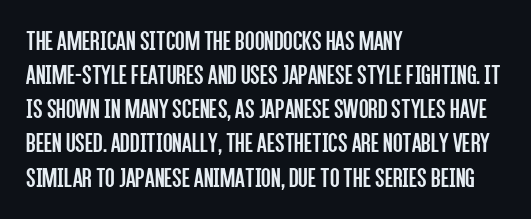
Q: Is the text bold? A: No.
Q: Is the text italic (slanted)? A: No, it is upright.
Q: Is the typeface a serif or a sans-serif typeface? A: Sans-serif.
Q: Is the text underlined? A: No.
Q: How is the paragraph aligned? A: Left-aligned.
Q: Is the spacing between letters normal or unusually wide? A: Normal.
Q: Width (condensed, normal, or wide)? A: Condensed.
Q: Stroke contrast? A: Low.
Q: x-height? A: Large.
Q: Monospaced? A: No.
